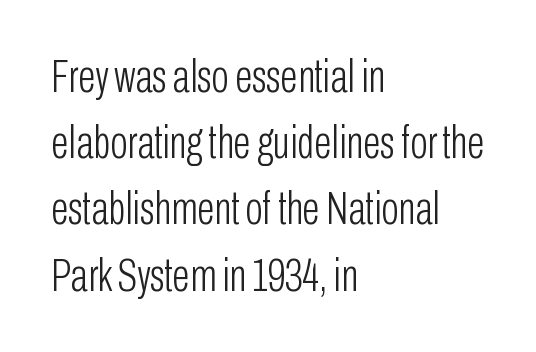
Q: Is the text bold? A: No.
Q: Is the text italic (slanted)? A: No, it is upright.
Q: Is the typeface a serif or a sans-serif typeface? A: Sans-serif.
Q: Is the text underlined? A: No.
Q: How is the paragraph aligned? A: Left-aligned.
Q: Is the spacing between letters normal or unusually wide? A: Normal.
Q: Is the spacing between lines tight, normal or loose? A: Normal.
Q: Width (condensed, normal, or wide)? A: Condensed.
Q: Stroke contrast? A: Low.
Q: x-height? A: Medium.
Q: Monospaced? A: No.
